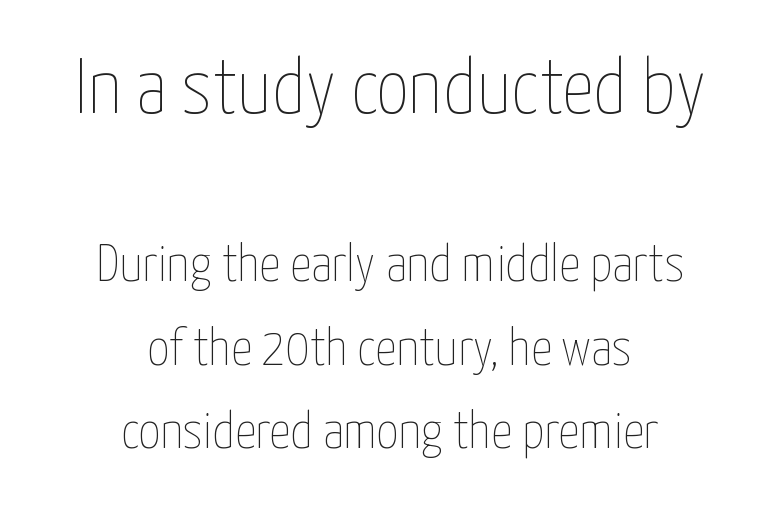
Proportional: the letters do not fall into vertical columns. Does extra space separate the letters? No, they use regular spacing. Type without underlining. Line starts and ends both wander, symmetrically.
